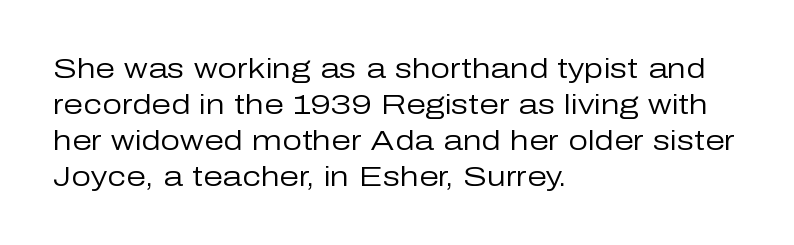
Q: Is the text bold? A: No.
Q: Is the text italic (slanted)? A: No, it is upright.
Q: Is the typeface a serif or a sans-serif typeface? A: Sans-serif.
Q: Is the text underlined? A: No.
Q: How is the paragraph aligned? A: Left-aligned.
Q: Is the spacing between letters normal or unusually wide? A: Normal.
Q: Is the spacing between lines tight, normal or loose? A: Normal.
Q: Width (condensed, normal, or wide)? A: Normal.
Q: Stroke contrast? A: Low.
Q: x-height? A: Medium.
Q: Monospaced? A: No.
